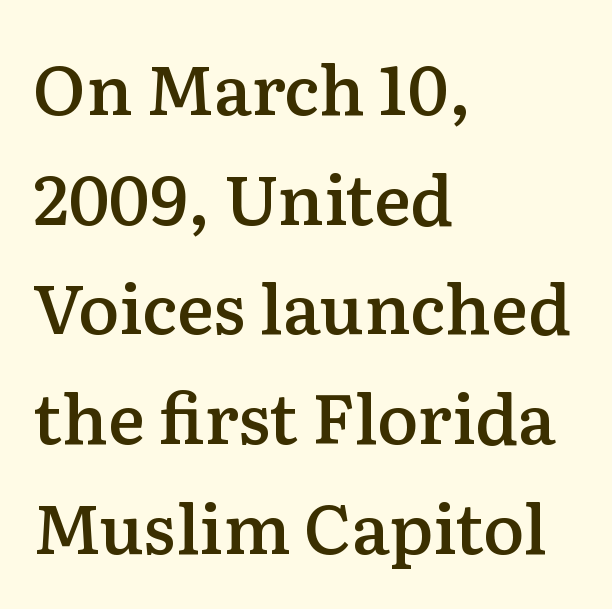
The image shows 69 px semibold serif type, upright; set left-aligned, normal line spacing (1.59x), normal letter spacing, not underlined; low stroke contrast and a medium x-height.
